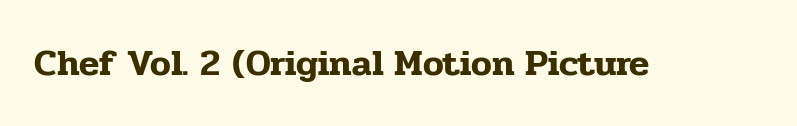
{"serif": "yes", "italic": "no", "width": "normal", "stroke_contrast": "low", "x_height": "medium", "monospaced": "no", "underline": "no", "letter_spacing": "normal", "letter_spacing_em": 0.0, "glyph_px": 37}
